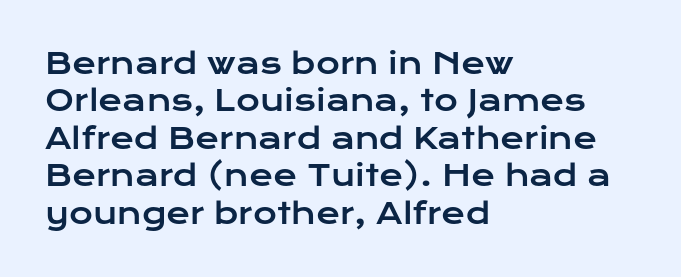
The image shows 29 px wide sans-serif type, upright; set left-aligned, normal line spacing (1.29x), normal letter spacing, not underlined; low stroke contrast and a medium x-height.
